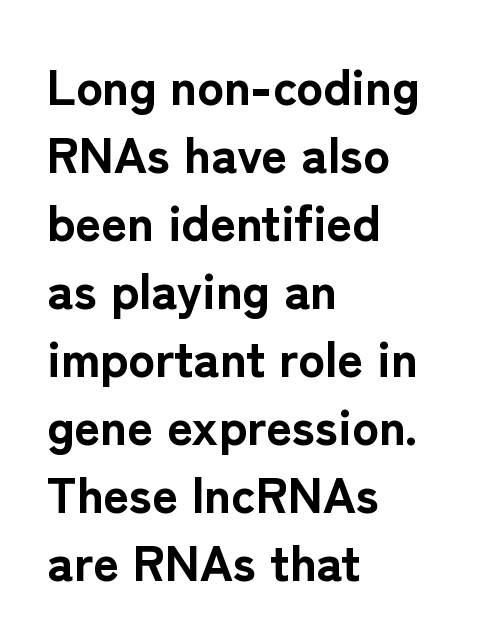
Q: Is the text bold? A: Yes.
Q: Is the text italic (slanted)? A: No, it is upright.
Q: Is the typeface a serif or a sans-serif typeface? A: Sans-serif.
Q: Is the text underlined? A: No.
Q: How is the paragraph aligned? A: Left-aligned.
Q: Is the spacing between letters normal or unusually wide? A: Normal.
Q: Is the spacing between lines tight, normal or loose? A: Normal.
Q: Width (condensed, normal, or wide)? A: Normal.
Q: Stroke contrast? A: Low.
Q: x-height? A: Medium.
Q: Monospaced? A: No.
